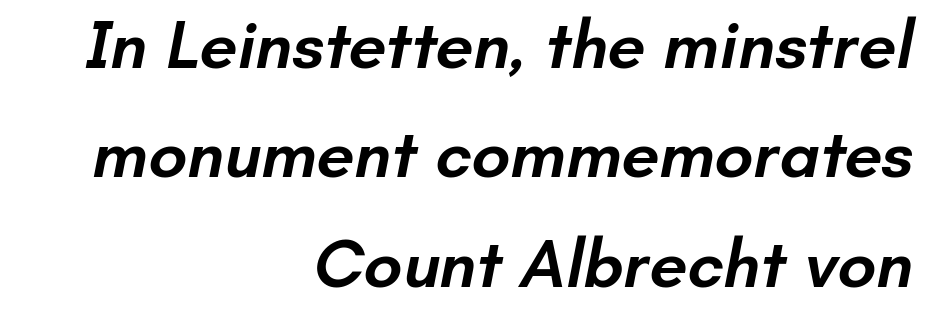
{"serif": "no", "bold": "semi", "weight": "semibold", "width": "normal", "stroke_contrast": "low", "x_height": "small", "monospaced": "no", "underline": "no", "align": "right", "line_spacing": "normal", "line_spacing_ratio": 1.61, "letter_spacing": "normal", "letter_spacing_em": 0.0, "glyph_px": 68}
